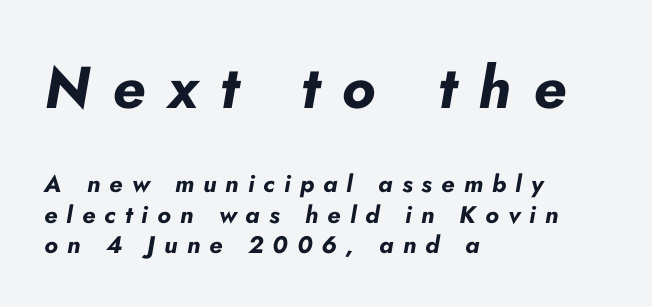
The image shows 59 px bold type, italic (leaning right); set left-aligned, normal line spacing (1.27x), unusually wide letter spacing (+0.38 em), not underlined; the first (top) block is 2.46x larger; low stroke contrast and a small x-height.
